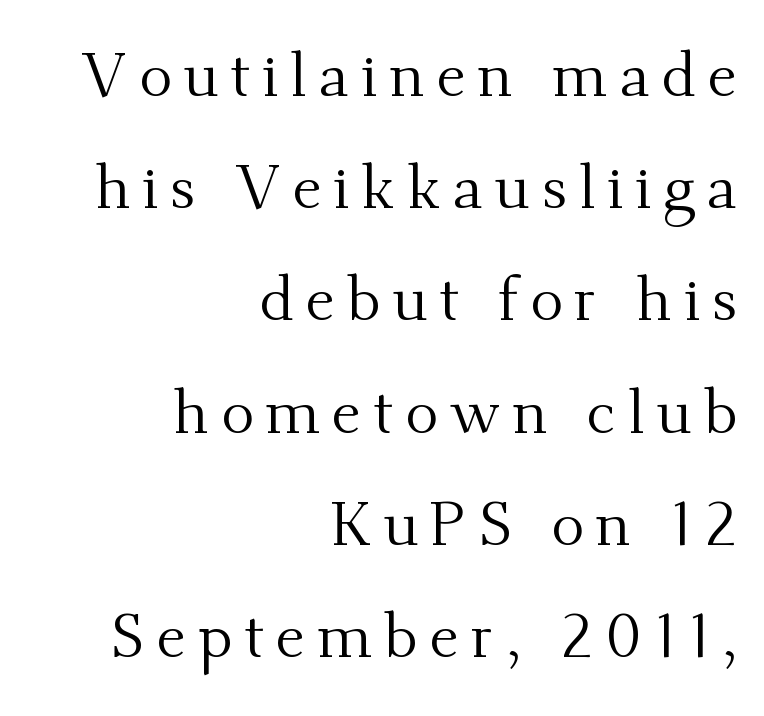
{"serif": "yes", "italic": "no", "bold": "no", "weight": "regular", "width": "normal", "stroke_contrast": "medium", "x_height": "small", "monospaced": "no", "underline": "no", "align": "right", "line_spacing_ratio": 1.81, "glyph_px": 62}
